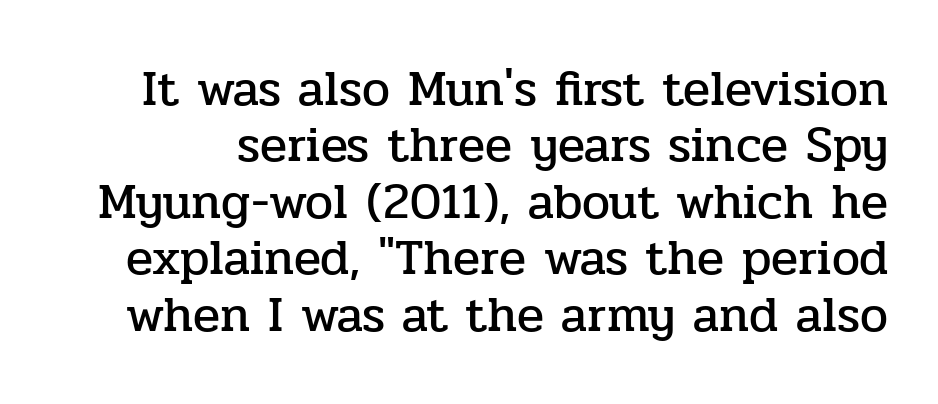
The image shows 50 px serif type, upright; set tight line spacing (1.13x), normal letter spacing, not underlined; low stroke contrast and a medium x-height.
